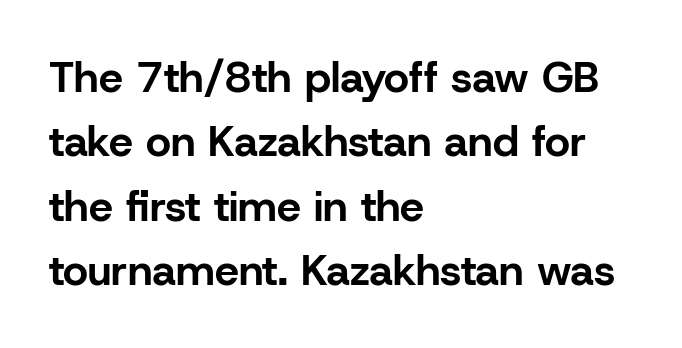
Note: no serifs on the glyphs. Rows of type keep a routine distance in the vertical direction. Every stem runs plumb, perpendicular to the baseline. The sample has been set heavy, in full bold. Underlining? Definitely not there. Here the designer chose a conventional face with non-uniform glyph widths.
